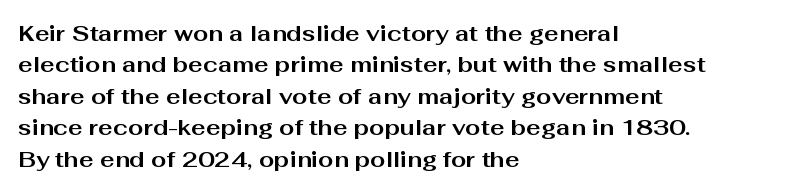
The image shows 22 px bold type, upright; set left-aligned, normal line spacing (1.43x), normal letter spacing, not underlined.
